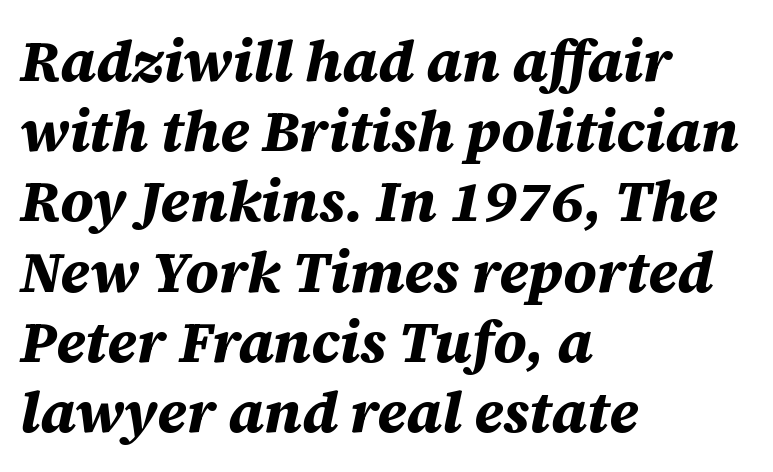
Q: Is the text bold? A: Yes.
Q: Is the text italic (slanted)? A: Yes, it leans right by about 12 degrees.
Q: Is the text underlined? A: No.
Q: How is the paragraph aligned? A: Left-aligned.
Q: Is the spacing between letters normal or unusually wide? A: Normal.
Q: Width (condensed, normal, or wide)? A: Normal.
Q: Stroke contrast? A: Medium.
Q: x-height? A: Large.
Q: Monospaced? A: No.
